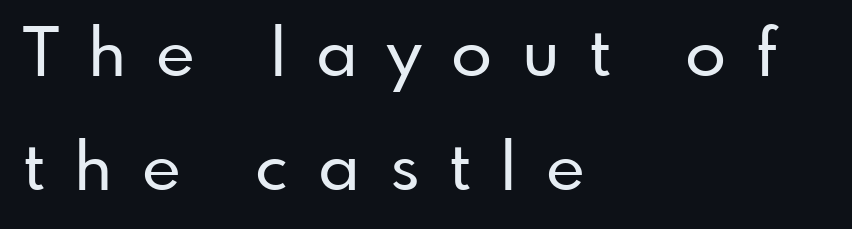
Q: Is the text italic (slanted)? A: No, it is upright.
Q: Is the typeface a serif or a sans-serif typeface? A: Sans-serif.
Q: Is the text underlined? A: No.
Q: How is the paragraph aligned? A: Left-aligned.
Q: Is the spacing between letters normal or unusually wide? A: Unusually wide.
Q: Is the spacing between lines tight, normal or loose? A: Normal.
Q: Width (condensed, normal, or wide)? A: Normal.
Q: Stroke contrast? A: Low.
Q: x-height? A: Small.
Q: Monospaced? A: No.
